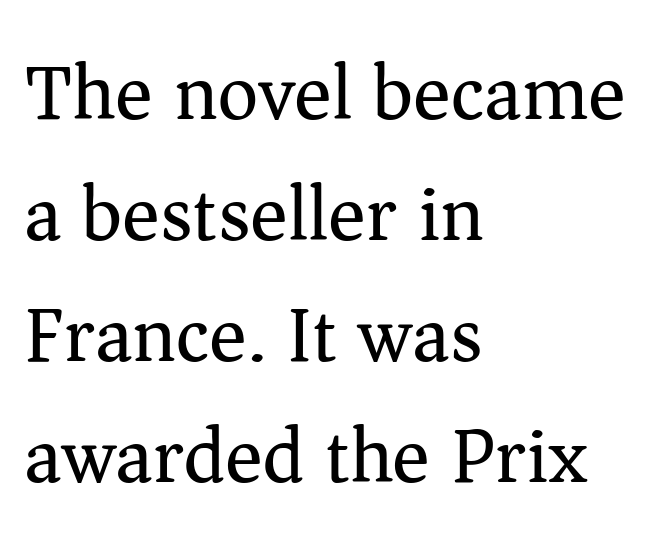
The image shows 79 px regular-weight serif type, upright; set left-aligned, normal line spacing (1.53x), normal letter spacing, not underlined; medium stroke contrast and a medium x-height.
